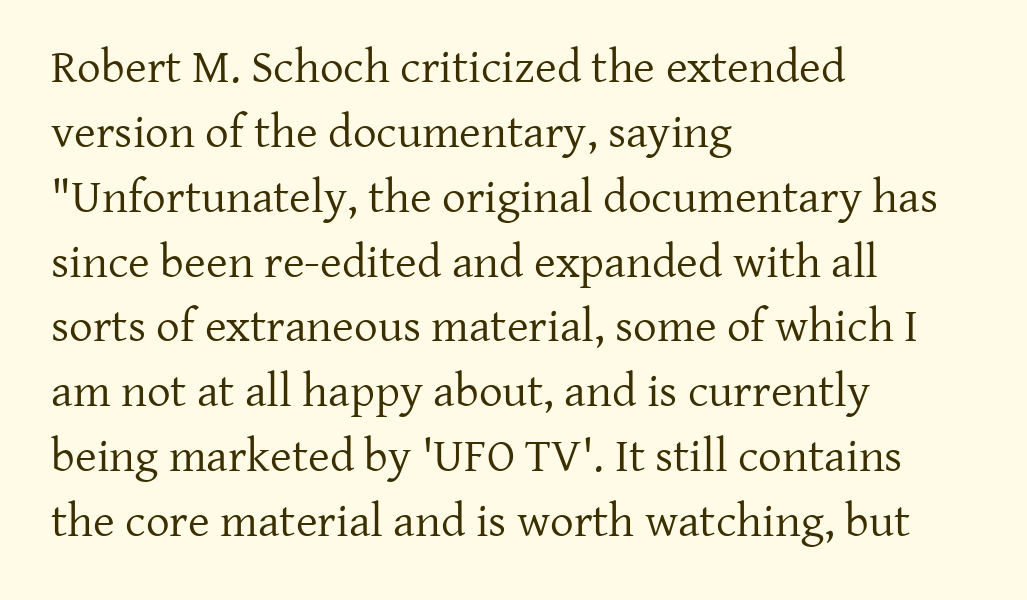
The image shows 47 px regular-weight serif type, upright; set left-aligned, normal line spacing (1.38x), normal letter spacing, not underlined; low stroke contrast and a medium x-height.
